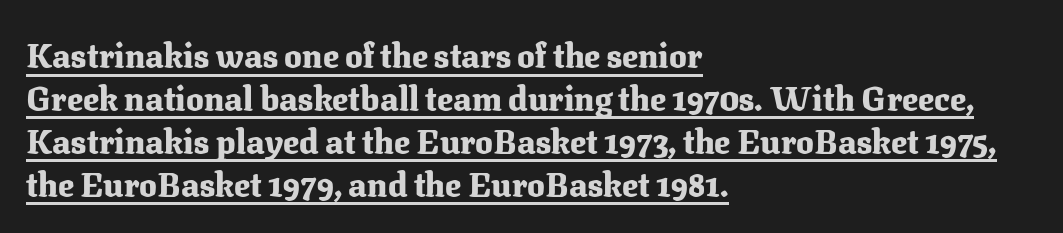
Q: Is the text bold? A: Yes.
Q: Is the text italic (slanted)? A: No, it is upright.
Q: Is the typeface a serif or a sans-serif typeface? A: Serif.
Q: Is the text underlined? A: Yes.
Q: How is the paragraph aligned? A: Left-aligned.
Q: Is the spacing between letters normal or unusually wide? A: Normal.
Q: Is the spacing between lines tight, normal or loose? A: Normal.
Q: Width (condensed, normal, or wide)? A: Normal.
Q: Stroke contrast? A: Medium.
Q: x-height? A: Medium.
Q: Monospaced? A: No.
